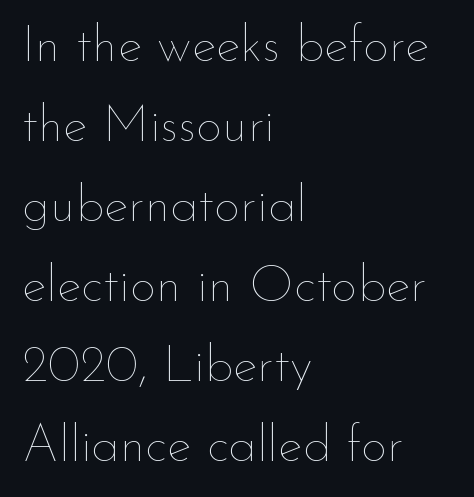
The image shows 52 px thin type, upright; set left-aligned, normal line spacing (1.54x), normal letter spacing, not underlined; low stroke contrast and a small x-height.
